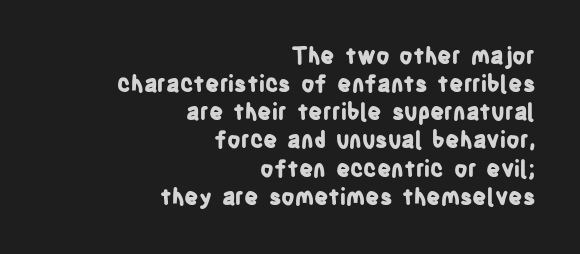
{"italic": "no", "bold": "yes", "underline": "no", "align": "right", "line_spacing": "normal", "line_spacing_ratio": 1.28, "letter_spacing": "normal", "letter_spacing_em": 0.0, "glyph_px": 22}
